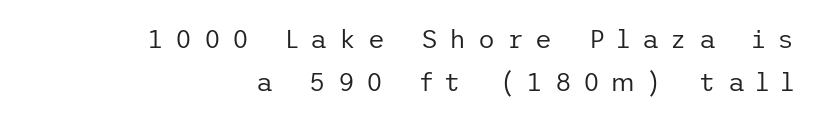
{"italic": "no", "bold": "no", "underline": "no", "align": "right", "line_spacing": "normal", "line_spacing_ratio": 1.64, "letter_spacing": "wide", "letter_spacing_em": 0.45, "glyph_px": 26}
